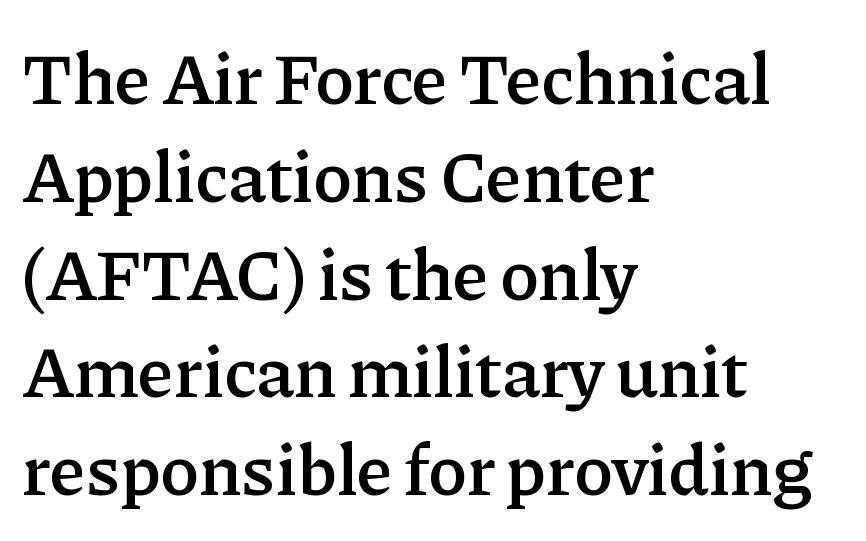
{"serif": "yes", "italic": "no", "bold": "semi", "weight": "semibold", "width": "normal", "stroke_contrast": "low", "x_height": "medium", "monospaced": "no", "underline": "no", "align": "left", "line_spacing": "normal", "line_spacing_ratio": 1.34, "letter_spacing": "normal", "letter_spacing_em": 0.0, "glyph_px": 73}
